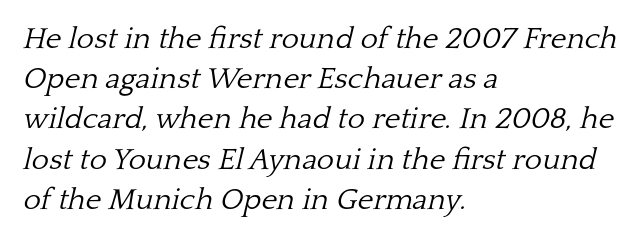
Letter spacing: default. These lines are rendered in a variable-pitch font. Counters stay open thanks to moderate or lighter strokes. Compared with a centered layout, this one pins lines to the left instead.
